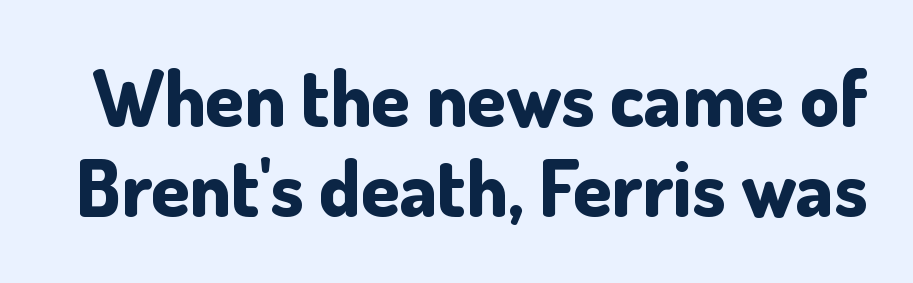
Serif or sans? Sans — the stroke terminals are bare. Here the designer chose a conventional face with non-uniform glyph widths. The tracking reads as untouched default to a designer's eye. Notice how the stems are strictly vertical — no italics here.
